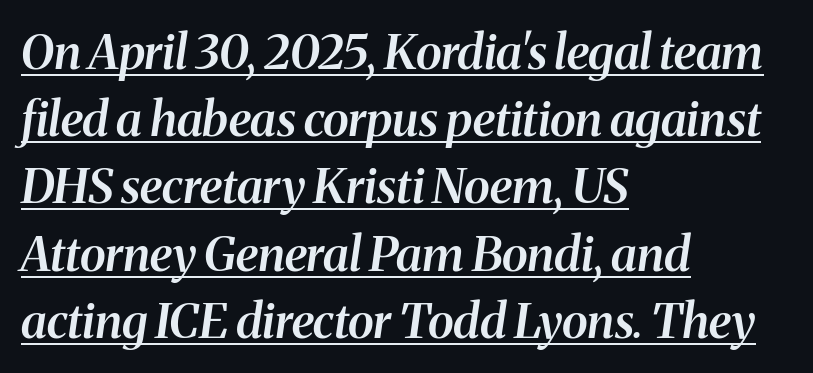
{"serif": "yes", "italic": "yes", "lean": "right", "slant_degrees": 8, "bold": "semi", "weight": "semibold", "width": "normal", "stroke_contrast": "medium", "x_height": "medium", "monospaced": "no", "underline": "yes", "align": "left", "line_spacing": "normal", "line_spacing_ratio": 1.4, "letter_spacing": "normal", "letter_spacing_em": 0.0, "glyph_px": 48}
